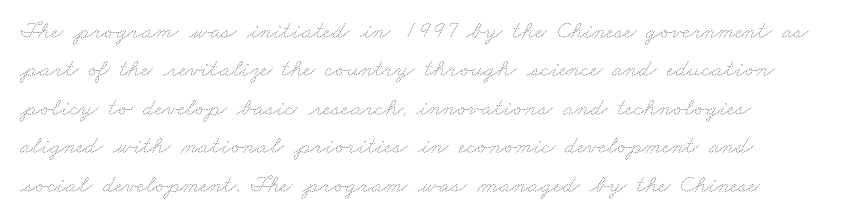
{"bold": "no", "underline": "no", "align": "left", "line_spacing": "normal", "line_spacing_ratio": 1.54, "letter_spacing": "normal", "letter_spacing_em": 0.0, "glyph_px": 25}
